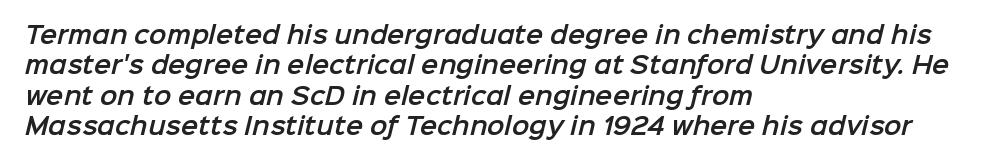
The image shows 23 px text type; set left-aligned, normal line spacing (1.32x), normal letter spacing, not underlined.
